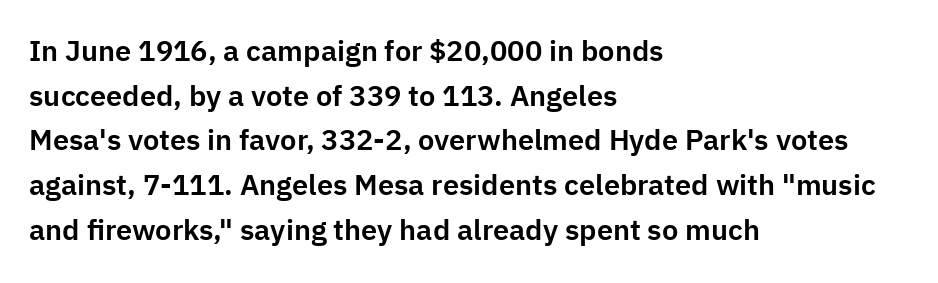
The image shows 29 px sans-serif type, upright; set left-aligned, normal line spacing (1.54x), normal letter spacing, not underlined; low stroke contrast and a medium x-height.
